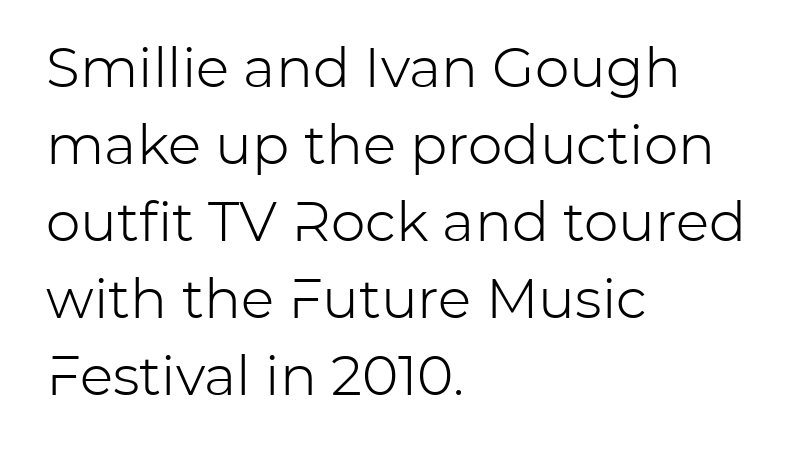
The image shows 55 px light sans-serif type, upright; set left-aligned, normal line spacing (1.4x), normal letter spacing, not underlined; low stroke contrast and a medium x-height.
